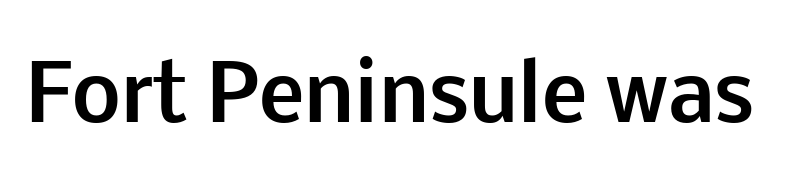
{"serif": "no", "italic": "no", "bold": "yes", "weight": "bold", "width": "normal", "stroke_contrast": "low", "x_height": "medium", "monospaced": "no", "underline": "no", "letter_spacing": "normal", "letter_spacing_em": 0.0, "glyph_px": 77}
